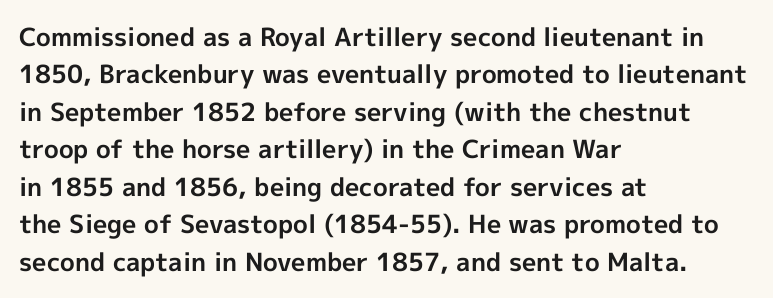
Q: Is the text bold? A: Yes.
Q: Is the text italic (slanted)? A: No, it is upright.
Q: Is the text underlined? A: No.
Q: How is the paragraph aligned? A: Left-aligned.
Q: Is the spacing between letters normal or unusually wide? A: Normal.
Q: Is the spacing between lines tight, normal or loose? A: Normal.
